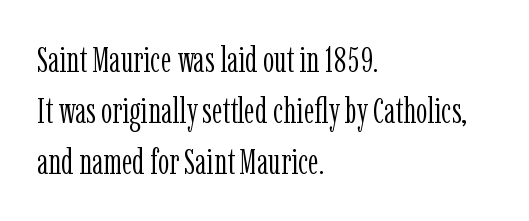
In terms of leading, this rendering sits right in the middle. Nope, not italic — everything's standing straight. The letterforms sit shoulder to shoulder at normal distance. This rendering employs a face with finishing strokes, i.e., a serif. All the whitespace from short lines collects on the right. Stroke thickness stays within the range of a standard reading face or lighter.
